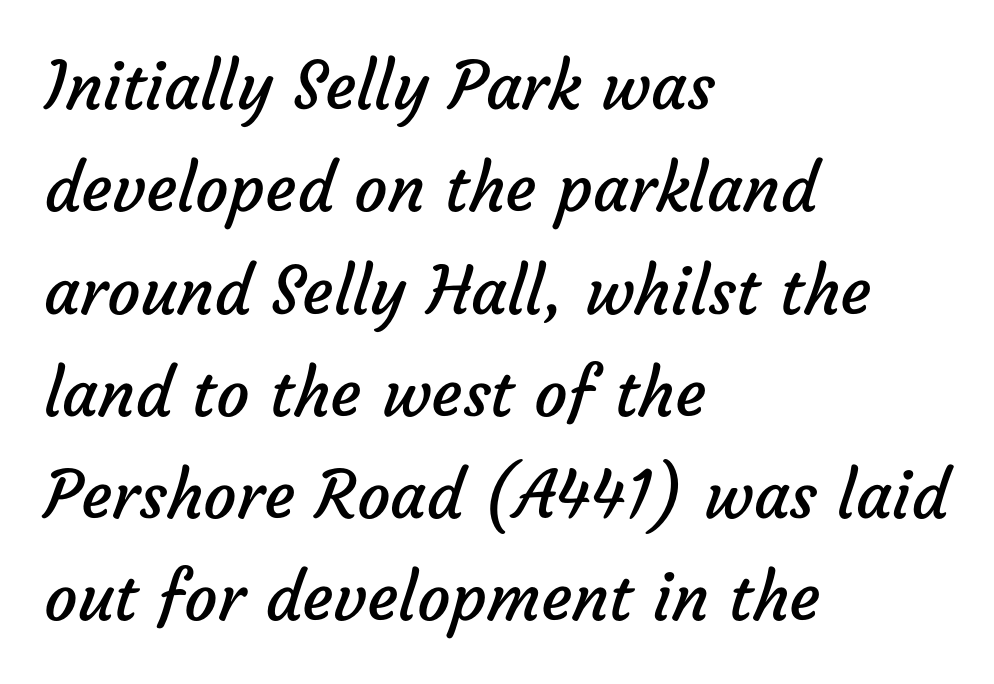
{"serif": "no", "bold": "no", "weight": "regular", "width": "normal", "stroke_contrast": "low", "x_height": "medium", "monospaced": "no", "underline": "no", "align": "left", "line_spacing": "normal", "line_spacing_ratio": 1.55, "letter_spacing": "normal", "letter_spacing_em": 0.0, "glyph_px": 66}
